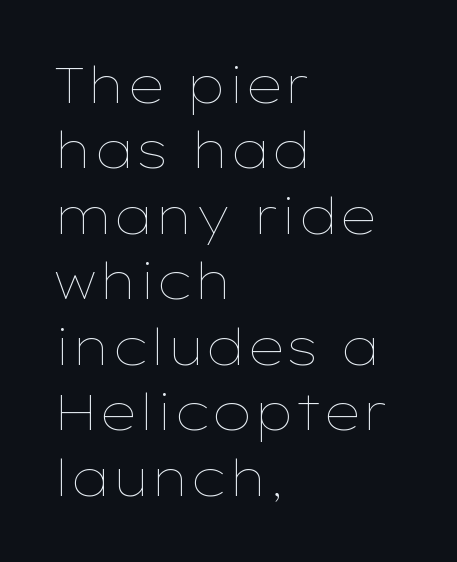
The image shows 50 px thin, wide type, upright; set left-aligned, normal line spacing (1.31x), normal letter spacing, not underlined; low stroke contrast and a medium x-height.
